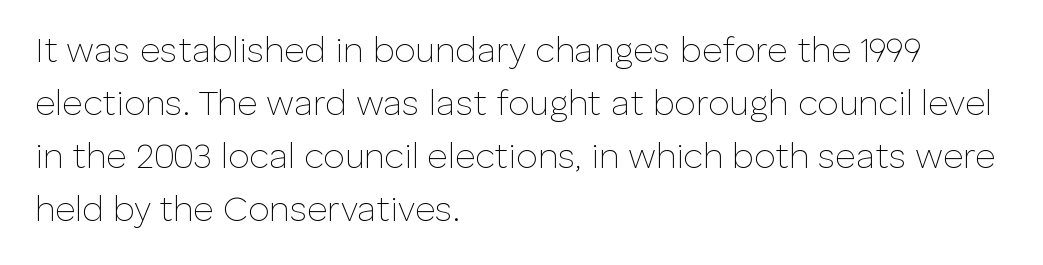
Q: Is the text bold? A: No.
Q: Is the text italic (slanted)? A: No, it is upright.
Q: Is the typeface a serif or a sans-serif typeface? A: Sans-serif.
Q: Is the text underlined? A: No.
Q: How is the paragraph aligned? A: Left-aligned.
Q: Is the spacing between letters normal or unusually wide? A: Normal.
Q: Is the spacing between lines tight, normal or loose? A: Normal.
Q: Width (condensed, normal, or wide)? A: Normal.
Q: Stroke contrast? A: Low.
Q: x-height? A: Medium.
Q: Monospaced? A: No.
